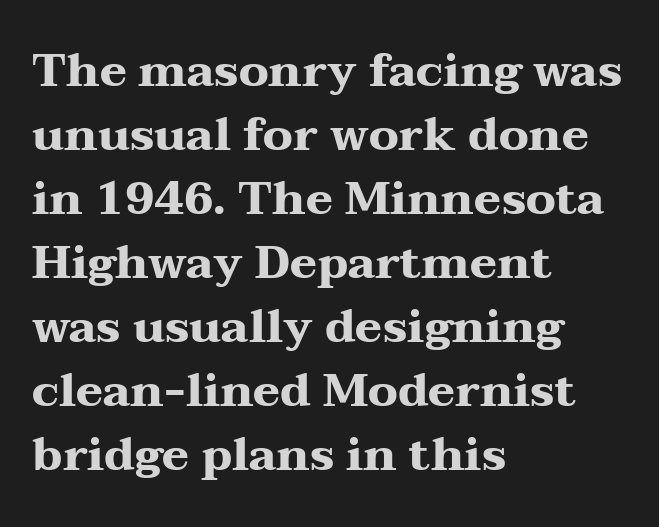
The image shows 46 px heavy, wide serif type, upright; set left-aligned, normal line spacing (1.39x), normal letter spacing, not underlined; medium stroke contrast and a medium x-height.
